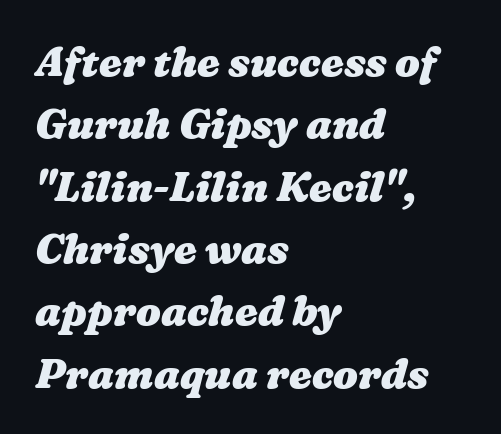
{"bold": "yes", "weight": "heavy", "width": "wide", "stroke_contrast": "medium", "x_height": "medium", "monospaced": "no", "underline": "no", "align": "left", "line_spacing": "normal", "line_spacing_ratio": 1.52, "letter_spacing": "normal", "letter_spacing_em": 0.0, "glyph_px": 41}
